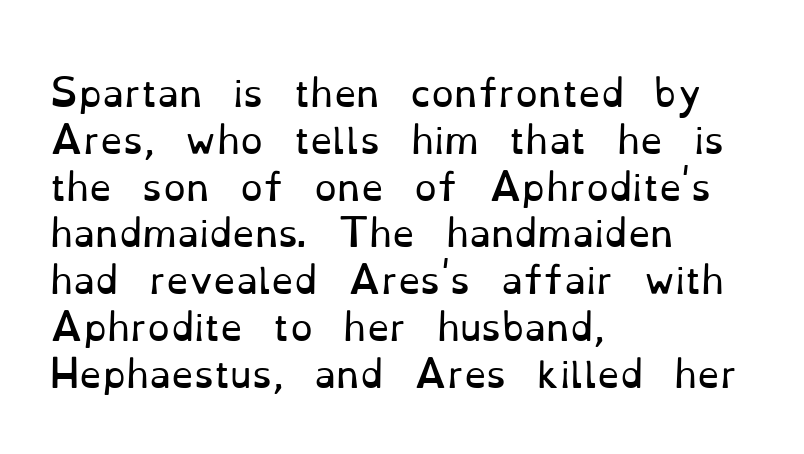
{"serif": "yes", "italic": "no", "bold": "no", "weight": "regular", "width": "normal", "stroke_contrast": "low", "x_height": "small", "monospaced": "no", "underline": "no", "align": "left", "line_spacing": "normal", "line_spacing_ratio": 1.3, "letter_spacing": "normal", "letter_spacing_em": 0.0, "glyph_px": 36}
